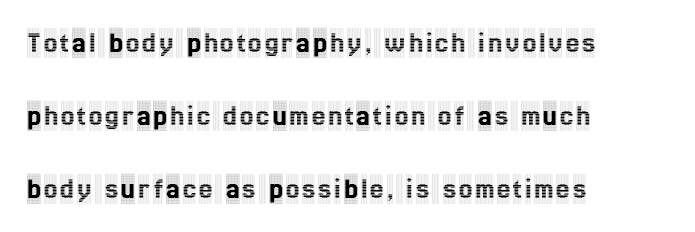
Q: Is the text italic (slanted)? A: No, it is upright.
Q: Is the typeface a serif or a sans-serif typeface? A: Serif.
Q: Is the text underlined? A: No.
Q: How is the paragraph aligned? A: Left-aligned.
Q: Is the spacing between lines tight, normal or loose? A: Loose.
Q: Width (condensed, normal, or wide)? A: Condensed.
Q: x-height? A: Large.
Q: Monospaced? A: No.
